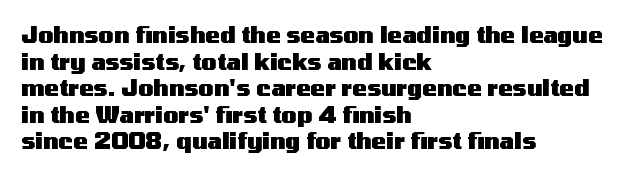
The image shows 22 px bold type, upright; set left-aligned, line spacing 1.21x, normal letter spacing, not underlined.
